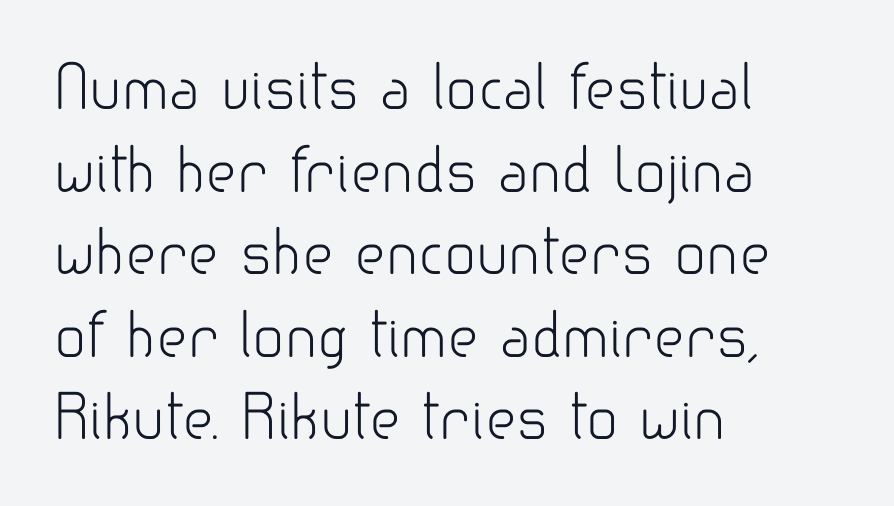
{"serif": "no", "italic": "no", "bold": "no", "weight": "light", "width": "normal", "stroke_contrast": "low", "x_height": "small", "monospaced": "no", "underline": "no", "align": "left", "line_spacing": "normal", "line_spacing_ratio": 1.4, "letter_spacing": "normal", "letter_spacing_em": 0.0, "glyph_px": 59}
